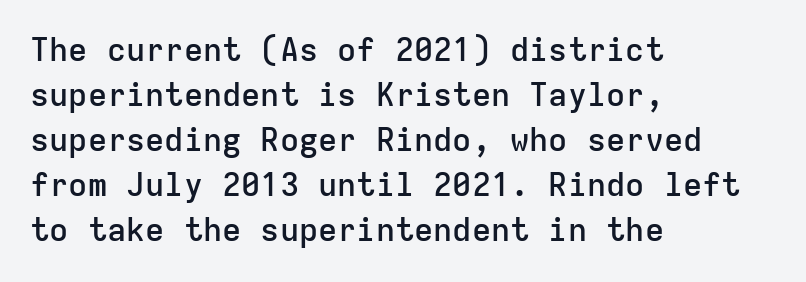
{"serif": "no", "italic": "no", "bold": "semi", "weight": "semibold", "width": "normal", "stroke_contrast": "low", "x_height": "medium", "monospaced": "yes", "underline": "no", "align": "left", "line_spacing": "normal", "line_spacing_ratio": 1.41, "letter_spacing": "normal", "letter_spacing_em": 0.0, "glyph_px": 32}
